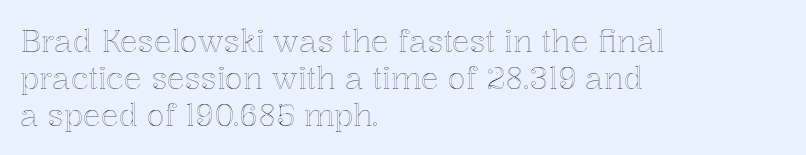
{"italic": "no", "width": "normal", "x_height": "medium", "monospaced": "no", "underline": "no", "align": "left", "line_spacing_ratio": 1.23, "letter_spacing": "normal", "letter_spacing_em": 0.0, "glyph_px": 30}
